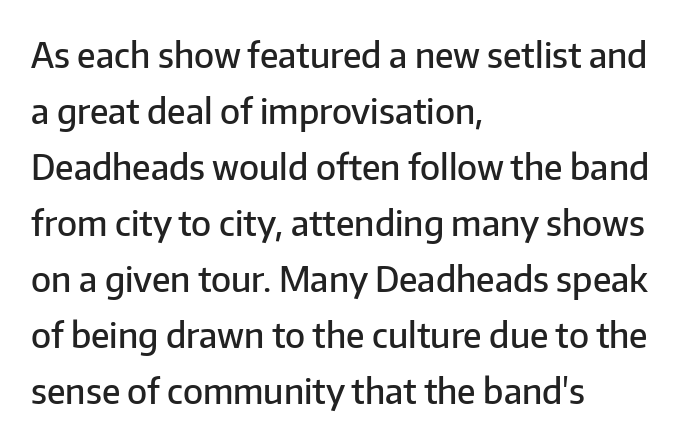
This rendering features lettering with no underline. This is roman type, the default non-slanted kind. Caption: multi-line text, flush left, ragged right. Nobody touched the tracking dial on this one.
